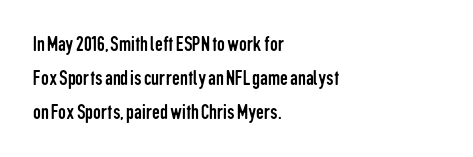
{"italic": "no", "bold": "no", "underline": "no", "align": "left", "line_spacing": "normal", "line_spacing_ratio": 1.54, "letter_spacing": "normal", "letter_spacing_em": 0.0, "glyph_px": 22}
